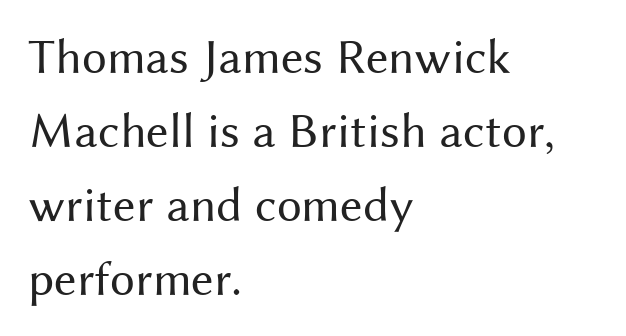
Q: Is the text bold? A: No.
Q: Is the text italic (slanted)? A: No, it is upright.
Q: Is the typeface a serif or a sans-serif typeface? A: Sans-serif.
Q: Is the text underlined? A: No.
Q: How is the paragraph aligned? A: Left-aligned.
Q: Is the spacing between letters normal or unusually wide? A: Normal.
Q: Is the spacing between lines tight, normal or loose? A: Normal.
Q: Width (condensed, normal, or wide)? A: Normal.
Q: Stroke contrast? A: Medium.
Q: x-height? A: Medium.
Q: Monospaced? A: No.
